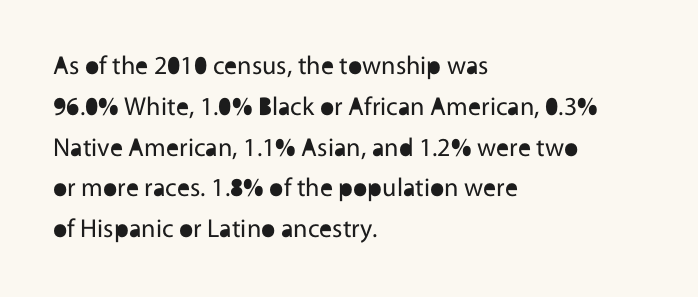
Q: Is the text bold? A: No.
Q: Is the text italic (slanted)? A: No, it is upright.
Q: Is the text underlined? A: No.
Q: How is the paragraph aligned? A: Left-aligned.
Q: Is the spacing between letters normal or unusually wide? A: Normal.
Q: Is the spacing between lines tight, normal or loose? A: Normal.
